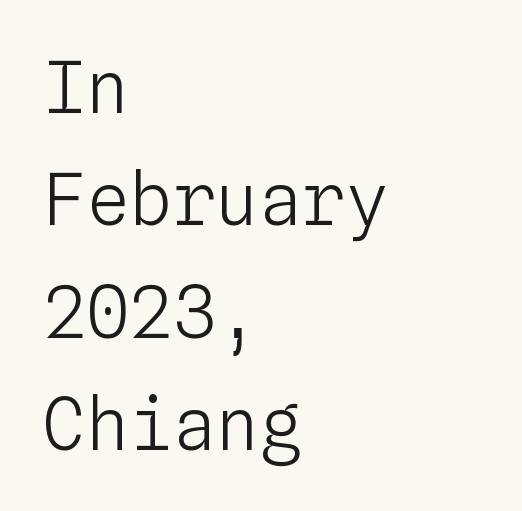
{"italic": "no", "bold": "no", "weight": "light", "width": "normal", "stroke_contrast": "low", "x_height": "medium", "monospaced": "yes", "underline": "no", "align": "left", "line_spacing": "normal", "line_spacing_ratio": 1.56, "letter_spacing": "normal", "letter_spacing_em": 0.0, "glyph_px": 72}
